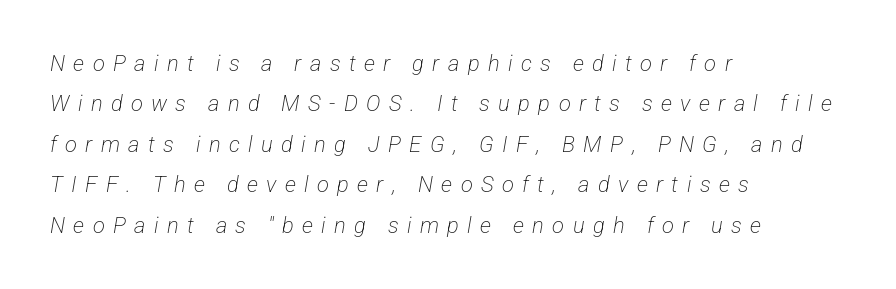
Q: Is the text bold? A: No.
Q: Is the text underlined? A: No.
Q: How is the paragraph aligned? A: Left-aligned.
Q: Is the spacing between letters normal or unusually wide? A: Unusually wide.
